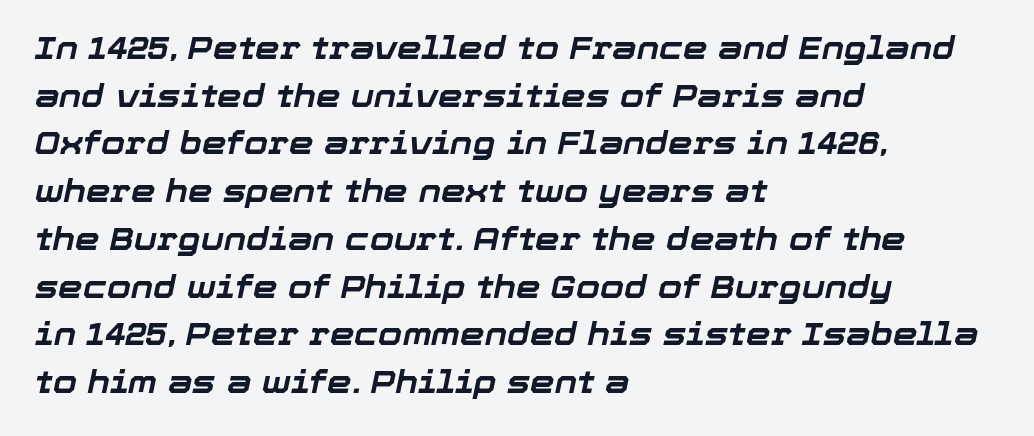
The image shows 31 px bold type, italic (leaning right); set left-aligned, normal line spacing (1.54x), normal letter spacing, not underlined; low stroke contrast and a medium x-height.
